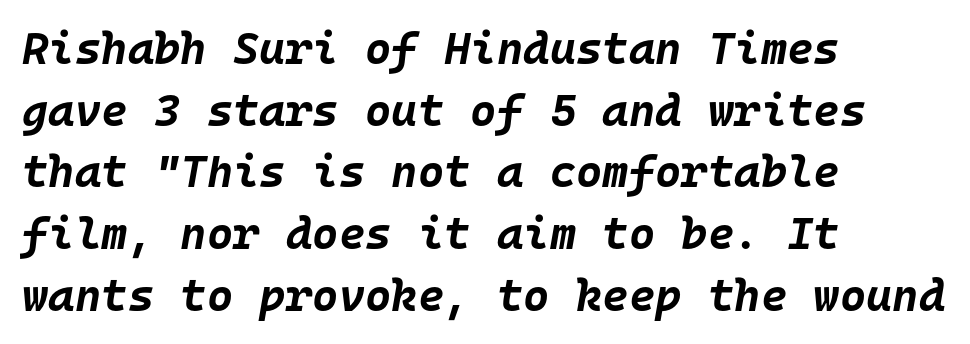
The image shows 45 px bold type, italic (leaning right), monospaced; set left-aligned, normal line spacing (1.37x), normal letter spacing, not underlined; low stroke contrast and a large x-height.
